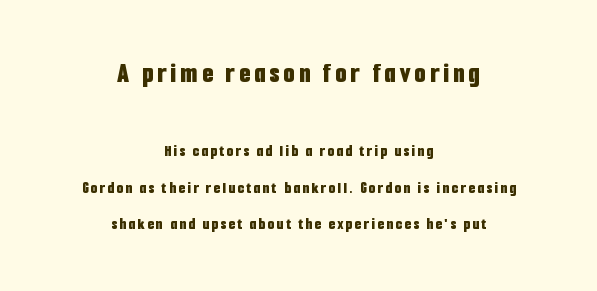
{"serif": "no", "italic": "no", "bold": "yes", "weight": "bold", "width": "condensed", "stroke_contrast": "low", "x_height": "medium", "monospaced": "no", "underline": "no", "align": "center", "line_spacing": "loose", "line_spacing_ratio": 2.14, "larger_block": "first", "size_ratio": 1.71, "glyph_px": 29}
